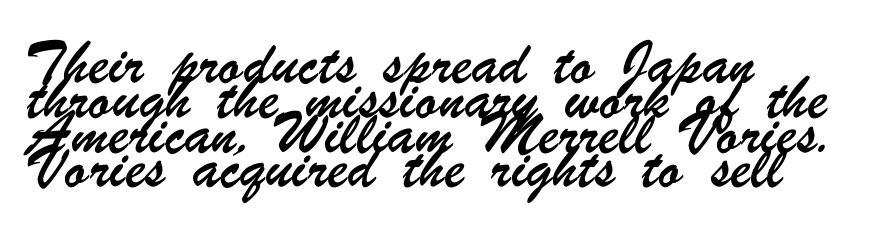
Q: Is the text underlined? A: No.
Q: How is the paragraph aligned? A: Left-aligned.
Q: Is the spacing between letters normal or unusually wide? A: Normal.
Q: Is the spacing between lines tight, normal or loose? A: Normal.
